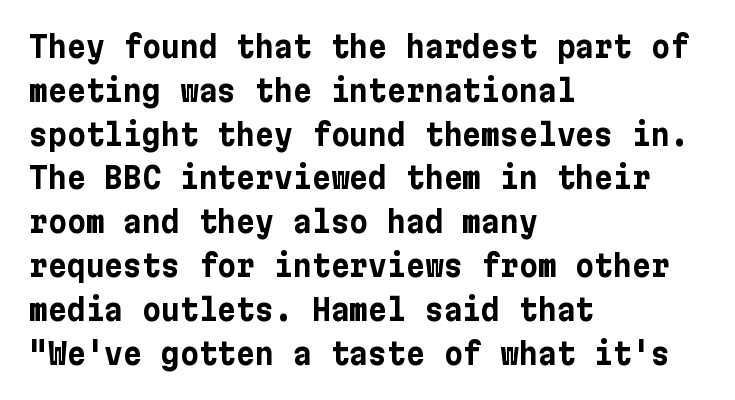
A typesetter would call this zero additional tracking. Rows of type keep a routine distance in the vertical direction. The ragged edge is on the right, which tells us the setting is flush left. Unlike a traditional serif, this face leaves its strokes unadorned. The glyphs have the mass of a bold cut.
